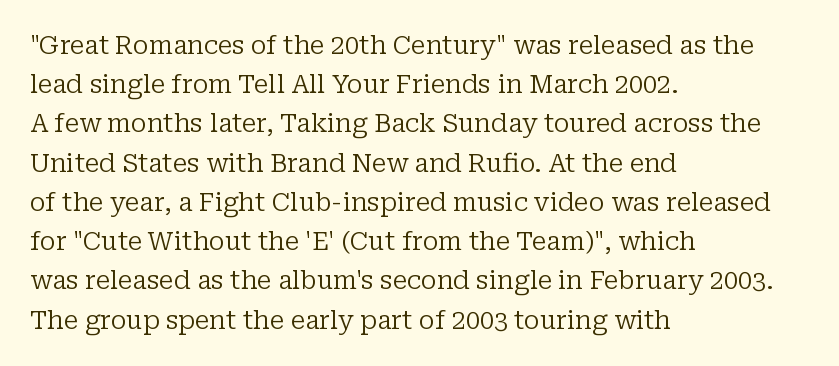
{"italic": "no", "bold": "no", "underline": "no", "align": "left", "line_spacing": "normal", "line_spacing_ratio": 1.57, "letter_spacing": "normal", "letter_spacing_em": 0.0, "glyph_px": 25}
